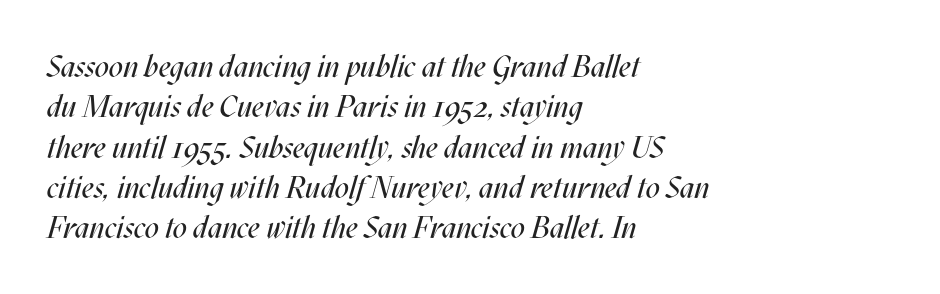
Line spacing here is normal. The lines in this sample share a left origin and differ only in where they stop. Compared with typical body copy, the letter spacing here is the same. The face looks like a standard text weight, possibly lighter. This sample has the flowing, uneven cadence of proportional lettering.
